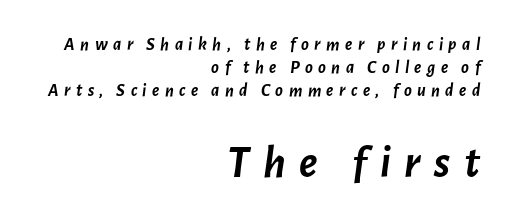
The image shows 46 px semibold type, italic (leaning right); set right-aligned, normal line spacing (1.27x), unusually wide letter spacing (+0.3 em), not underlined; the second (bottom) block is 2.56x larger; low stroke contrast and a medium x-height.
